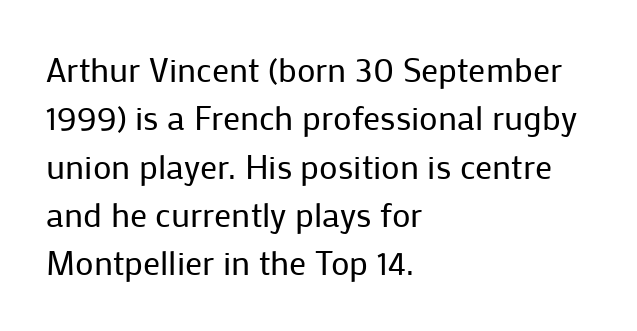
The image shows 34 px regular-weight sans-serif type, upright; set left-aligned, normal line spacing (1.42x), normal letter spacing, not underlined; low stroke contrast and a medium x-height.
